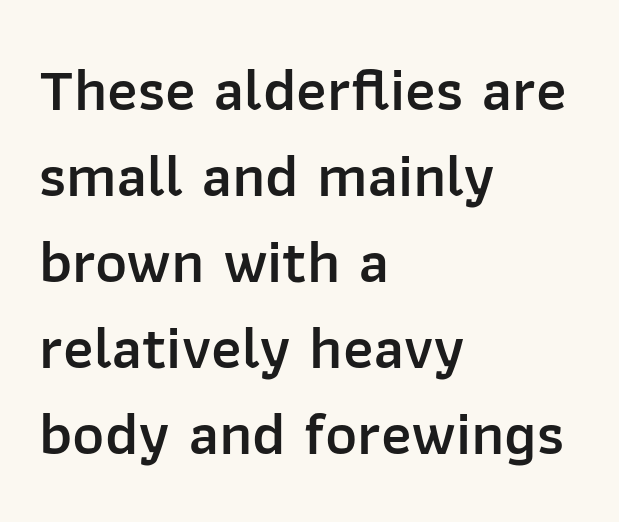
Q: Is the text bold? A: Semi-bold.
Q: Is the text italic (slanted)? A: No, it is upright.
Q: Is the typeface a serif or a sans-serif typeface? A: Sans-serif.
Q: Is the text underlined? A: No.
Q: How is the paragraph aligned? A: Left-aligned.
Q: Is the spacing between letters normal or unusually wide? A: Normal.
Q: Is the spacing between lines tight, normal or loose? A: Normal.
Q: Width (condensed, normal, or wide)? A: Normal.
Q: Stroke contrast? A: Low.
Q: x-height? A: Medium.
Q: Monospaced? A: No.
